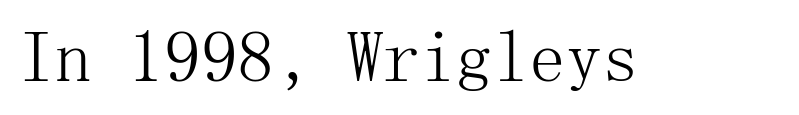
{"serif": "yes", "italic": "no", "bold": "no", "weight": "light", "width": "normal", "stroke_contrast": "medium", "x_height": "medium", "underline": "no", "letter_spacing": "normal", "letter_spacing_em": 0.0, "glyph_px": 73}
